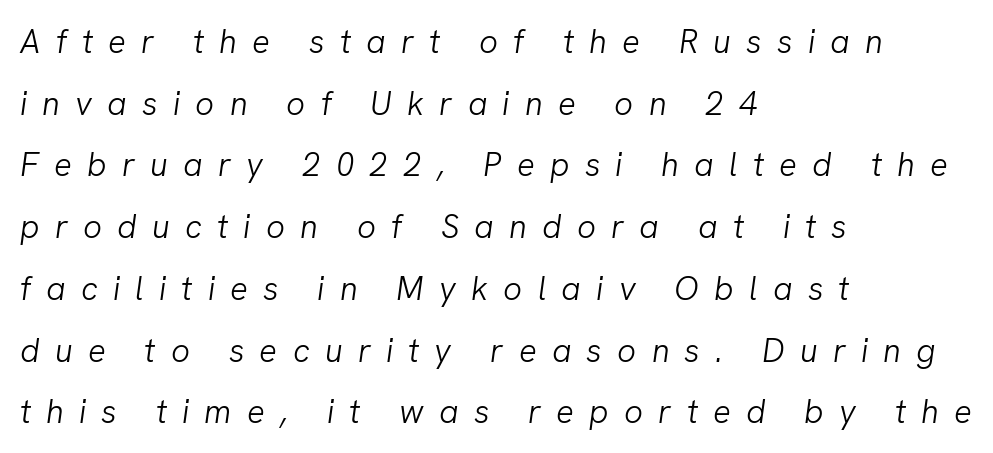
{"italic": "yes", "lean": "right", "slant_degrees": 8, "bold": "no", "weight": "light", "width": "normal", "stroke_contrast": "low", "x_height": "medium", "monospaced": "no", "underline": "no", "align": "left", "line_spacing_ratio": 1.87, "letter_spacing": "wide", "letter_spacing_em": 0.46, "glyph_px": 33}
